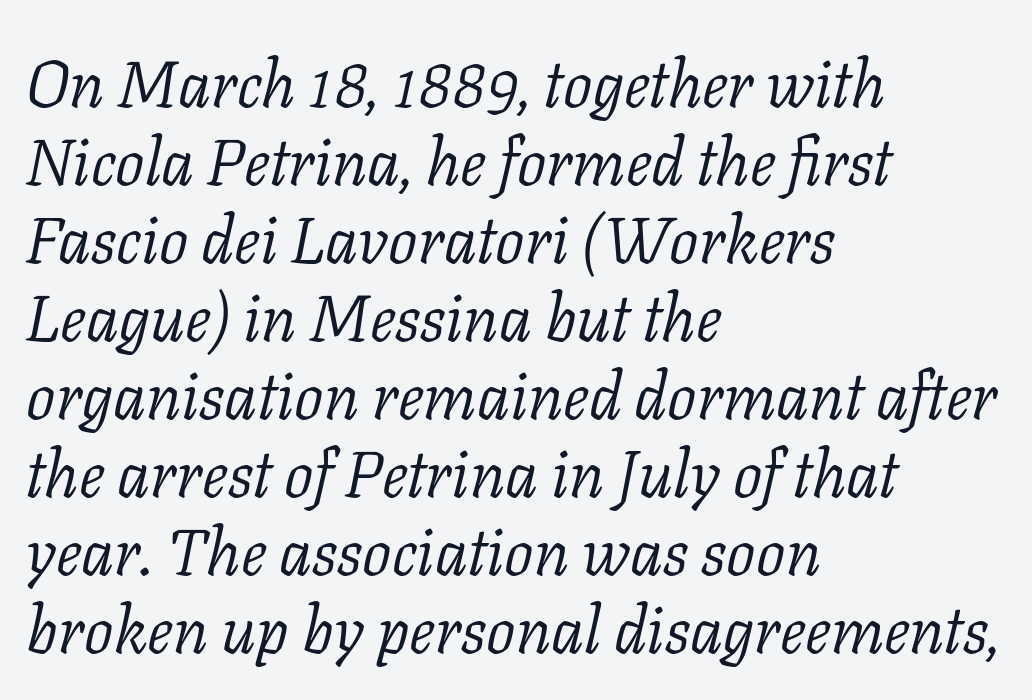
{"serif": "yes", "italic": "yes", "lean": "right", "slant_degrees": 11, "bold": "no", "weight": "light", "width": "normal", "stroke_contrast": "low", "x_height": "medium", "monospaced": "no", "underline": "no", "align": "left", "line_spacing_ratio": 1.2, "letter_spacing": "normal", "letter_spacing_em": 0.0, "glyph_px": 65}
